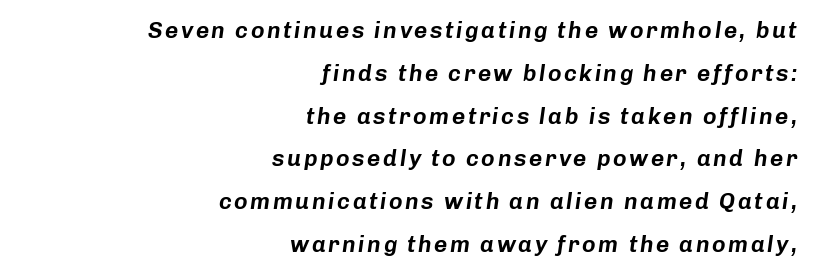
The image shows 23 px text type, italic (leaning right); set right-aligned, line spacing 1.86x, not underlined.
